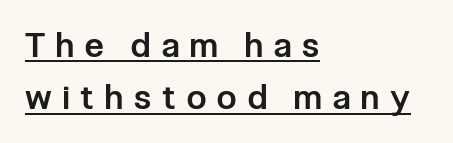
{"serif": "no", "italic": "no", "bold": "semi", "weight": "semibold", "width": "condensed", "stroke_contrast": "low", "x_height": "medium", "monospaced": "no", "underline": "yes", "align": "left", "line_spacing": "normal", "line_spacing_ratio": 1.54, "letter_spacing": "wide", "letter_spacing_em": 0.33, "glyph_px": 34}
